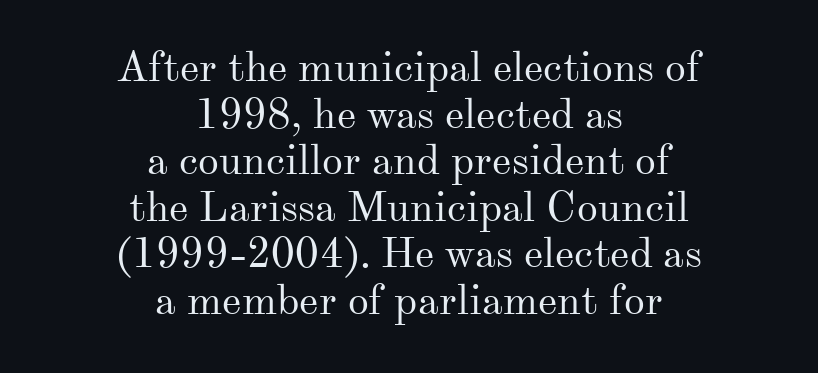
{"serif": "yes", "italic": "no", "bold": "no", "weight": "regular", "width": "normal", "stroke_contrast": "medium", "x_height": "small", "monospaced": "no", "underline": "no", "align": "center", "line_spacing": "tight", "line_spacing_ratio": 1.11, "letter_spacing": "normal", "letter_spacing_em": 0.0, "glyph_px": 42}
